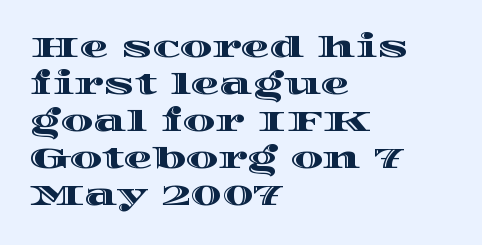
Q: Is the text italic (slanted)? A: No, it is upright.
Q: Is the text underlined? A: No.
Q: How is the paragraph aligned? A: Left-aligned.
Q: Is the spacing between letters normal or unusually wide? A: Normal.
Q: Is the spacing between lines tight, normal or loose? A: Normal.
Q: Width (condensed, normal, or wide)? A: Wide.
Q: x-height? A: Large.
Q: Monospaced? A: No.
